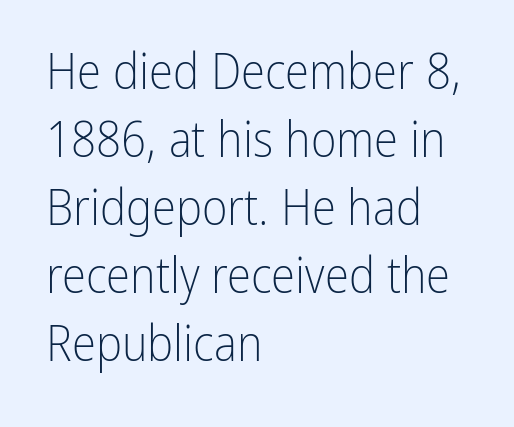
{"serif": "no", "italic": "no", "bold": "no", "weight": "light", "width": "condensed", "stroke_contrast": "low", "x_height": "medium", "monospaced": "no", "underline": "no", "align": "left", "line_spacing": "normal", "line_spacing_ratio": 1.39, "letter_spacing": "normal", "letter_spacing_em": 0.0, "glyph_px": 49}
